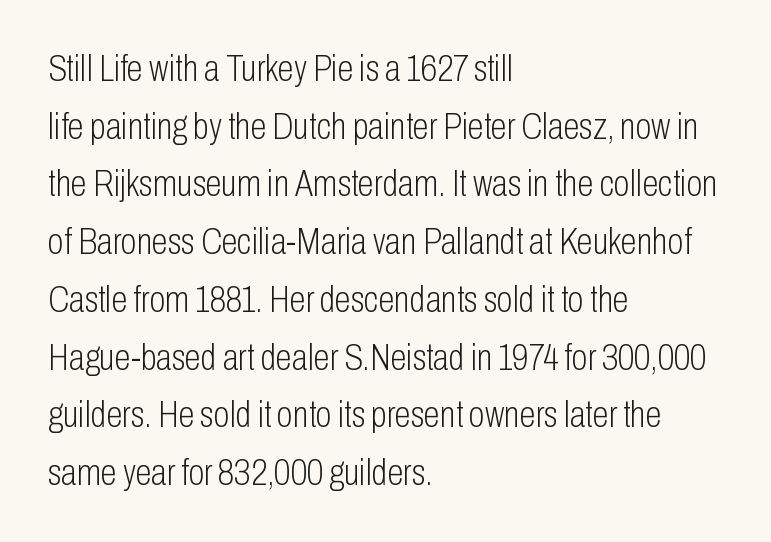
Look at the tracking — it's just the regular setting, nothing added. Regarding leading, the lines here are spaced in the standard way. In terms of posture, this sample is upright. A bare baseline throughout the passage. You could not count columns in this text — the font is proportionally spaced.
